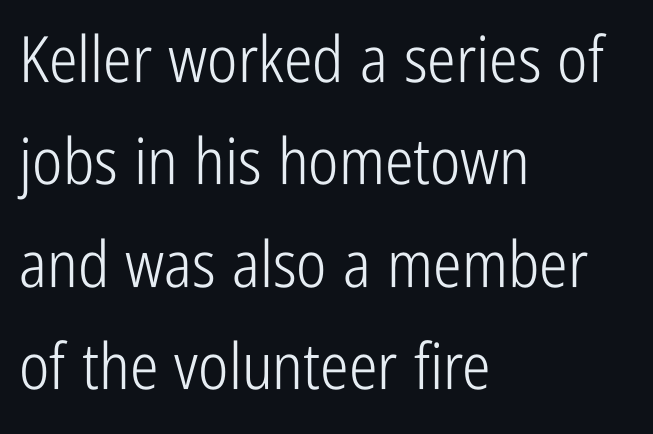
Regarding leading, the lines here are spaced in the standard way. Is this a heavy cut? Hardly; it is regular or lighter. You could not count columns in this text — the font is proportionally spaced. Characters remain perfectly vertical along every line. A typesetter would call this zero additional tracking.
